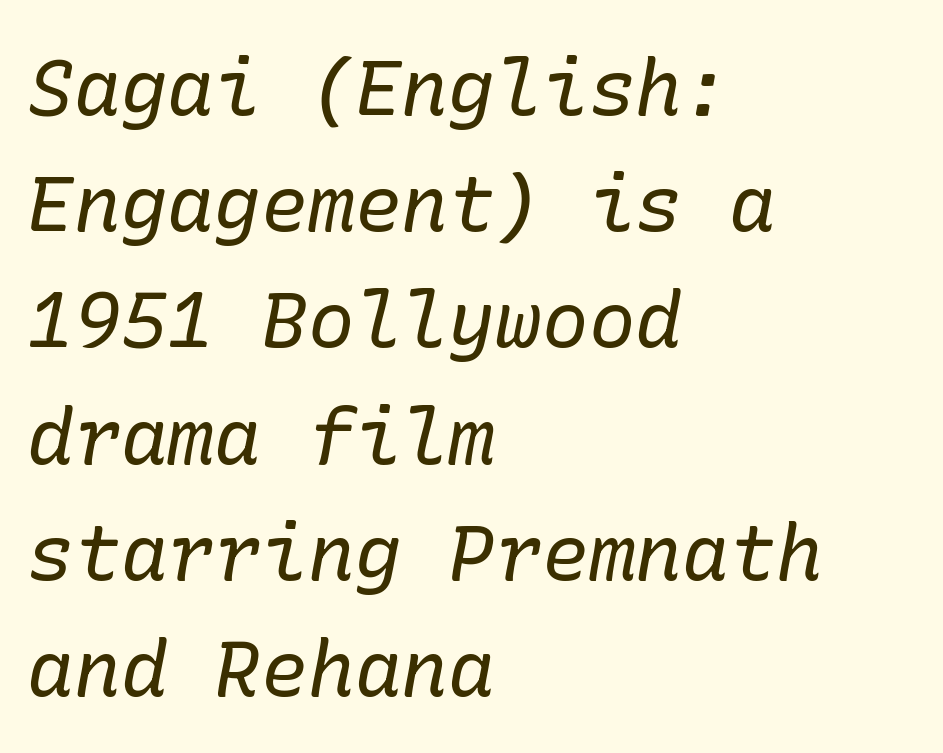
The image shows 78 px regular-weight type, italic (leaning right); set left-aligned, normal line spacing (1.49x), normal letter spacing, not underlined; low stroke contrast and a medium x-height.
